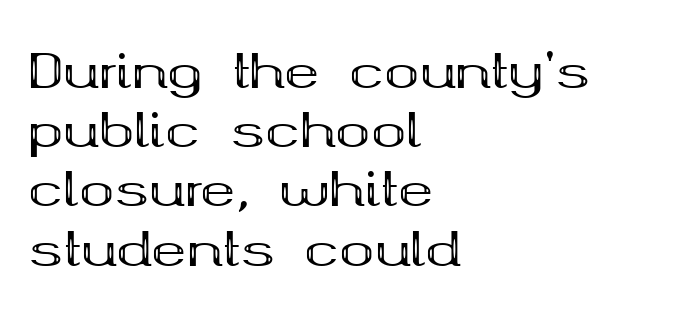
{"serif": "yes", "italic": "no", "bold": "yes", "weight": "bold", "width": "wide", "stroke_contrast": "medium", "x_height": "medium", "monospaced": "no", "underline": "no", "align": "left", "line_spacing": "normal", "line_spacing_ratio": 1.26, "letter_spacing": "normal", "letter_spacing_em": 0.0, "glyph_px": 47}
